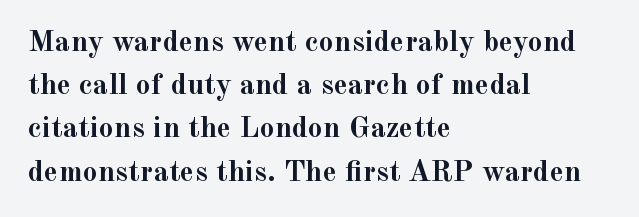
{"serif": "yes", "italic": "no", "bold": "yes", "weight": "semibold", "width": "normal", "x_height": "small", "monospaced": "no", "underline": "no", "align": "left", "line_spacing": "normal", "line_spacing_ratio": 1.44, "letter_spacing": "normal", "letter_spacing_em": 0.0, "glyph_px": 30}
